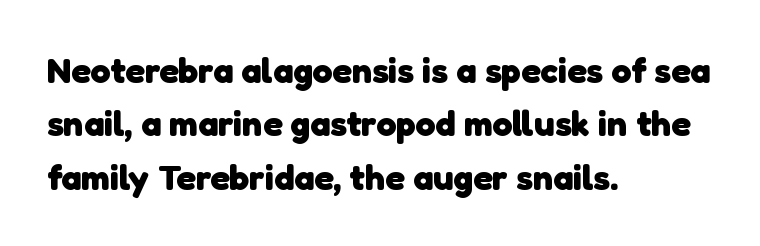
{"serif": "no", "bold": "yes", "weight": "heavy", "width": "normal", "stroke_contrast": "low", "x_height": "medium", "monospaced": "no", "underline": "no", "align": "left", "line_spacing": "normal", "line_spacing_ratio": 1.48, "letter_spacing": "normal", "letter_spacing_em": 0.0, "glyph_px": 36}
